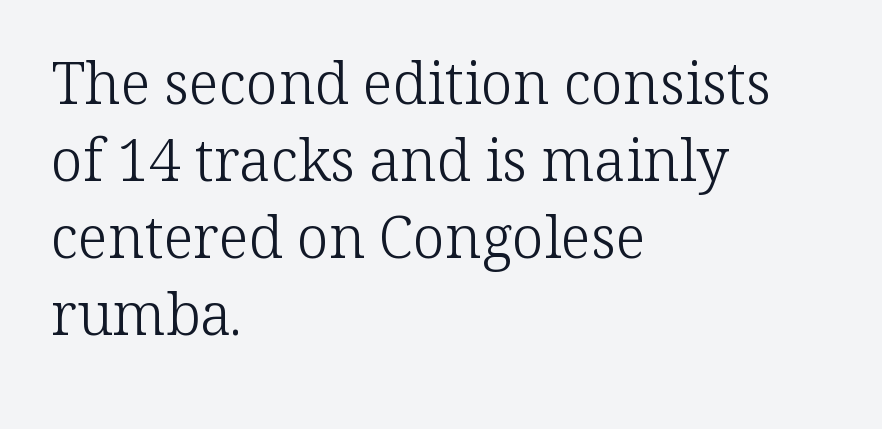
The image shows 58 px light serif type, upright; set left-aligned, normal line spacing (1.33x), normal letter spacing, not underlined; low stroke contrast and a medium x-height.
